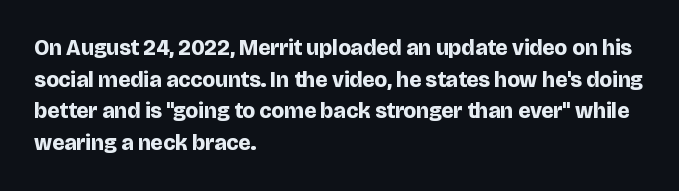
The image shows 22 px bold type, upright; set left-aligned, normal line spacing (1.44x), normal letter spacing, not underlined.
